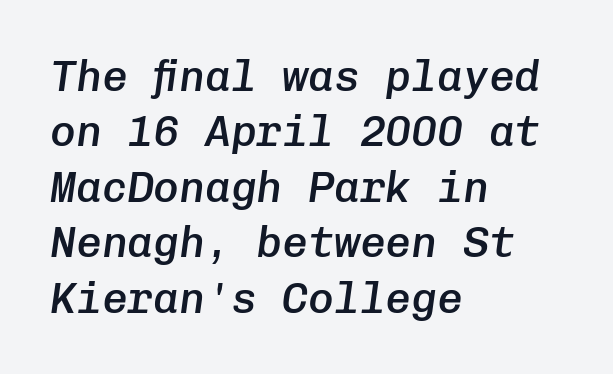
The image shows 43 px semibold type, italic (leaning right), monospaced; set left-aligned, normal line spacing (1.29x), normal letter spacing, not underlined; low stroke contrast and a medium x-height.
